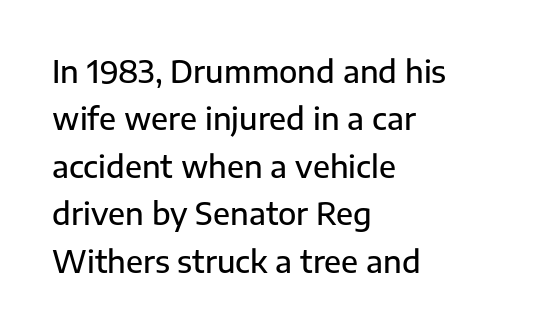
Q: Is the text bold? A: Semi-bold.
Q: Is the text italic (slanted)? A: No, it is upright.
Q: Is the typeface a serif or a sans-serif typeface? A: Sans-serif.
Q: Is the text underlined? A: No.
Q: How is the paragraph aligned? A: Left-aligned.
Q: Is the spacing between letters normal or unusually wide? A: Normal.
Q: Is the spacing between lines tight, normal or loose? A: Normal.
Q: Width (condensed, normal, or wide)? A: Normal.
Q: Stroke contrast? A: Low.
Q: x-height? A: Medium.
Q: Monospaced? A: No.
